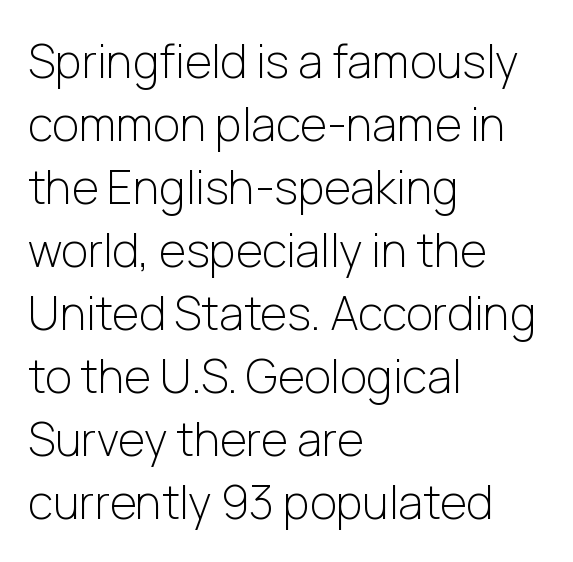
The image shows 46 px light sans-serif type, upright; set left-aligned, normal line spacing (1.37x), normal letter spacing, not underlined; low stroke contrast and a medium x-height.
